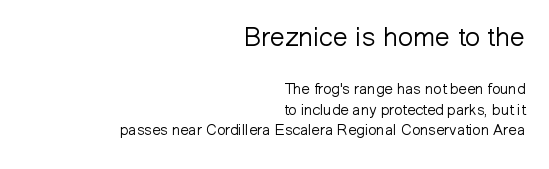
The image shows 27 px text type, upright; set right-aligned, normal line spacing (1.36x), normal letter spacing, not underlined; the first (top) block is 1.8x larger.
